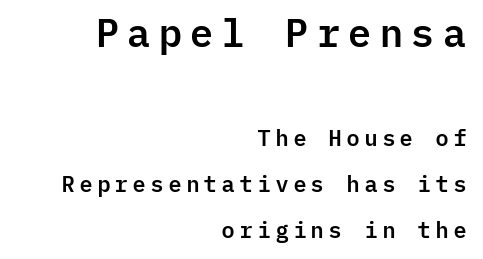
{"serif": "no", "italic": "no", "width": "normal", "stroke_contrast": "low", "x_height": "medium", "monospaced": "yes", "underline": "no", "align": "right", "line_spacing": "loose", "line_spacing_ratio": 2.08, "larger_block": "first", "size_ratio": 1.77, "glyph_px": 39}
